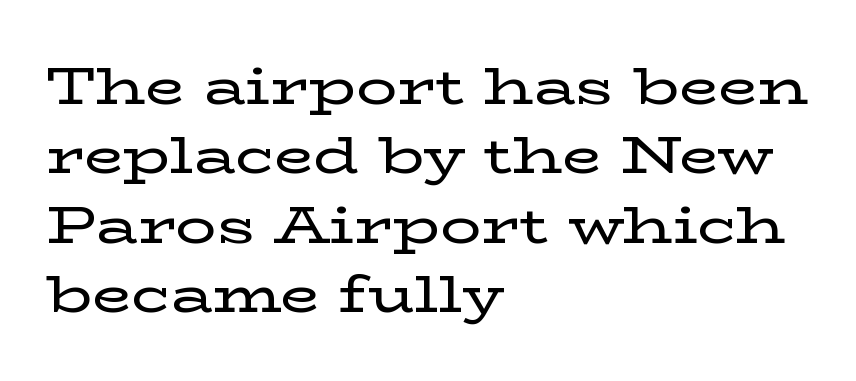
{"serif": "yes", "italic": "no", "width": "wide", "stroke_contrast": "low", "x_height": "medium", "monospaced": "no", "underline": "no", "align": "left", "line_spacing": "normal", "line_spacing_ratio": 1.36, "letter_spacing": "normal", "letter_spacing_em": 0.0, "glyph_px": 51}
